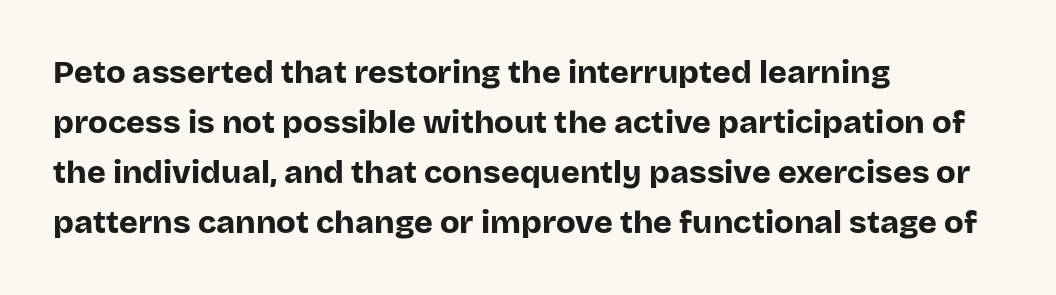
Q: Is the text bold? A: Yes.
Q: Is the text italic (slanted)? A: No, it is upright.
Q: Is the typeface a serif or a sans-serif typeface? A: Sans-serif.
Q: Is the text underlined? A: No.
Q: How is the paragraph aligned? A: Left-aligned.
Q: Is the spacing between letters normal or unusually wide? A: Normal.
Q: Is the spacing between lines tight, normal or loose? A: Normal.
Q: Width (condensed, normal, or wide)? A: Normal.
Q: Stroke contrast? A: Low.
Q: x-height? A: Large.
Q: Monospaced? A: No.
